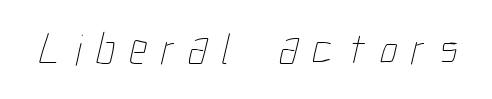
The specimen omits any rule beneath the text block's lines. The tracking reads as deliberately expanded to a designer's eye. The rendering uses natural spacing where letterforms have individual widths. Heft: none added — not bold.
